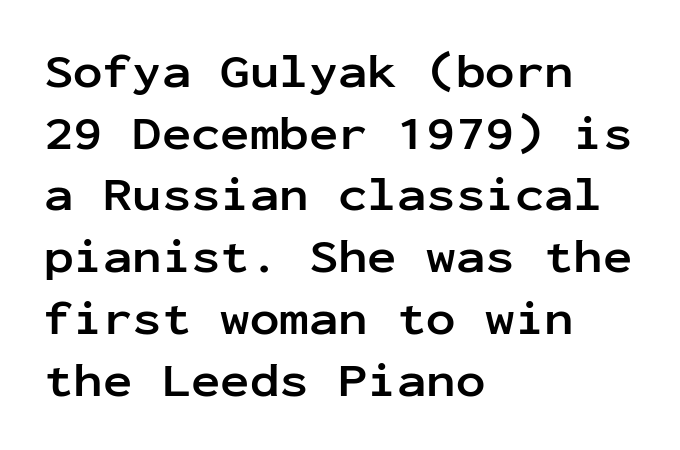
{"serif": "no", "italic": "no", "bold": "yes", "weight": "semibold", "width": "normal", "stroke_contrast": "low", "x_height": "medium", "monospaced": "yes", "underline": "no", "align": "left", "line_spacing": "normal", "line_spacing_ratio": 1.26, "letter_spacing": "normal", "letter_spacing_em": 0.0, "glyph_px": 49}
